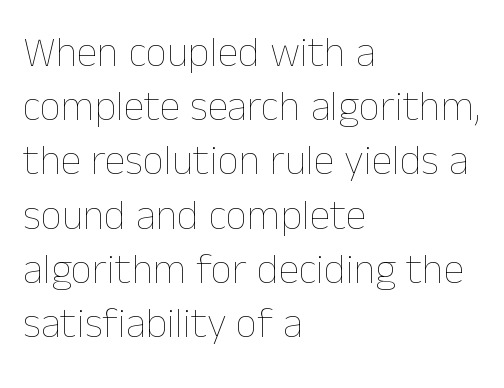
Vertical strokes here are truly vertical. Character widths vary here, with narrow letters taking less room than wide ones. Rows of type keep a routine distance in the vertical direction. Nothing unusual about the tracking: characters are spaced as the font intends.
